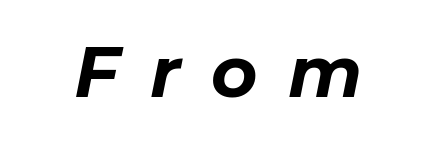
{"italic": "yes", "lean": "right", "slant_degrees": 11, "bold": "yes", "weight": "bold", "width": "normal", "stroke_contrast": "low", "x_height": "medium", "monospaced": "no", "underline": "no", "letter_spacing": "wide", "letter_spacing_em": 0.43, "glyph_px": 71}
